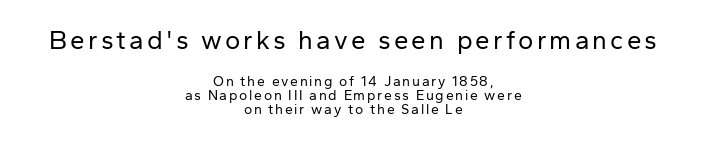
Q: Is the text bold? A: No.
Q: Is the text italic (slanted)? A: No, it is upright.
Q: Is the text underlined? A: No.
Q: How is the paragraph aligned? A: Centered.
Q: Is the spacing between lines tight, normal or loose? A: Tight.
Q: Which block of text is set in a larger size, the first (top) or the second (bottom)? A: The first (top) one.
